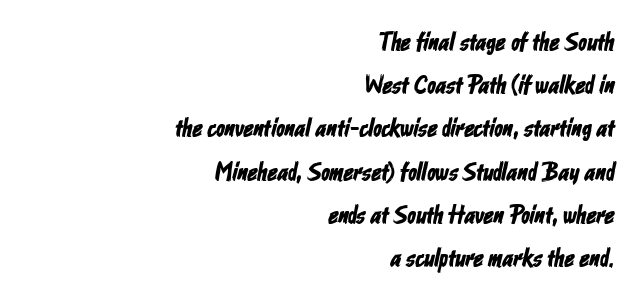
The image shows 25 px text type; set right-aligned, line spacing 1.73x, normal letter spacing, not underlined.
